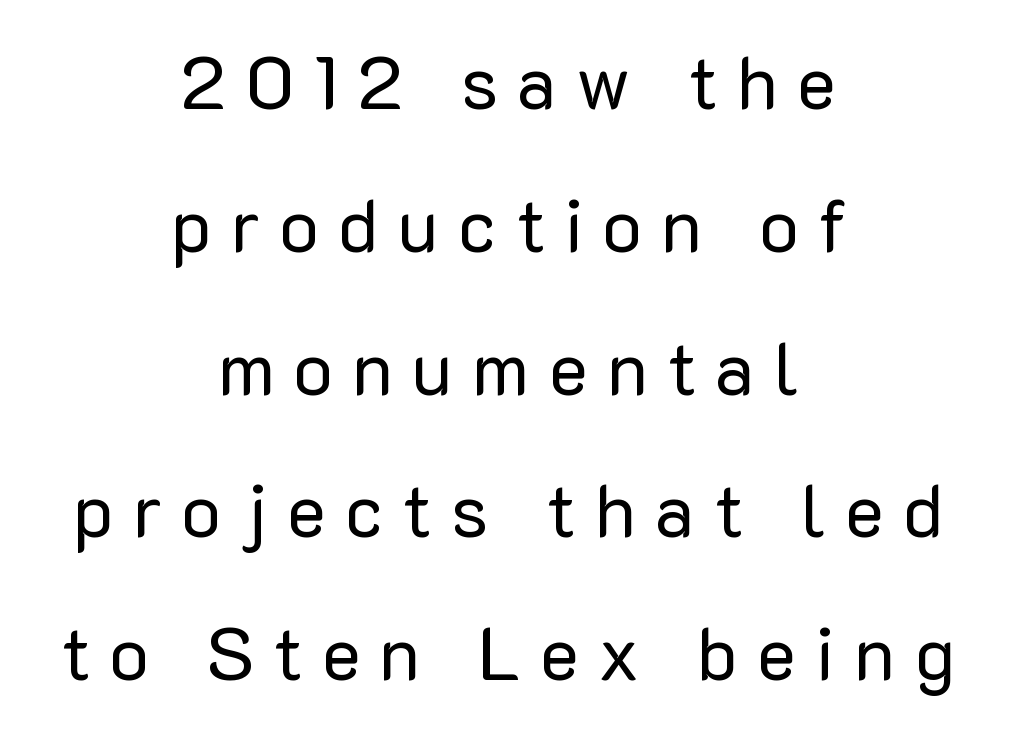
The image shows 74 px regular-weight sans-serif type, upright; set centered, loose line spacing (1.93x), unusually wide letter spacing (+0.26 em), not underlined; low stroke contrast and a medium x-height.
